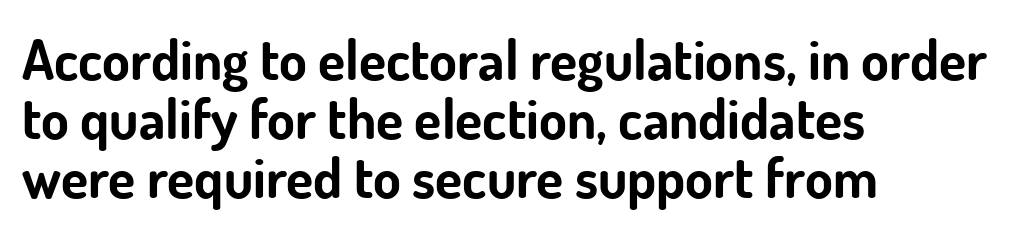
The image shows 56 px bold sans-serif type, upright; set left-aligned, tight line spacing (1.05x), normal letter spacing, not underlined; low stroke contrast and a small x-height.
